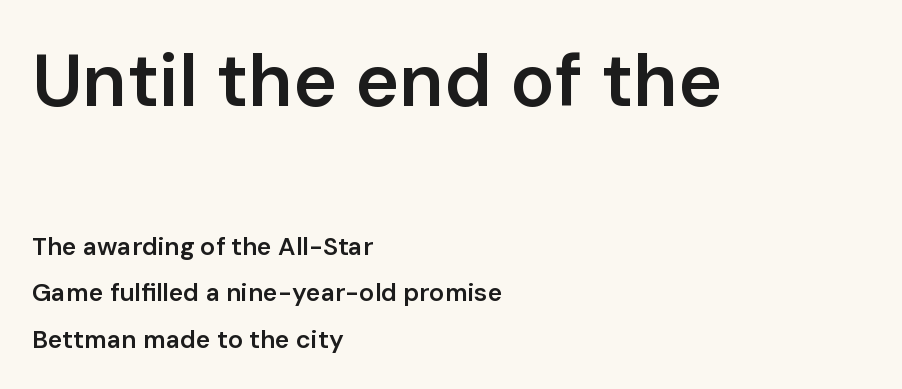
Q: Is the text bold? A: Semi-bold.
Q: Is the text italic (slanted)? A: No, it is upright.
Q: Is the typeface a serif or a sans-serif typeface? A: Sans-serif.
Q: Is the text underlined? A: No.
Q: How is the paragraph aligned? A: Left-aligned.
Q: Is the spacing between letters normal or unusually wide? A: Normal.
Q: Which block of text is set in a larger size, the first (top) or the second (bottom)? A: The first (top) one.
Q: Width (condensed, normal, or wide)? A: Normal.
Q: Stroke contrast? A: Low.
Q: x-height? A: Medium.
Q: Monospaced? A: No.
